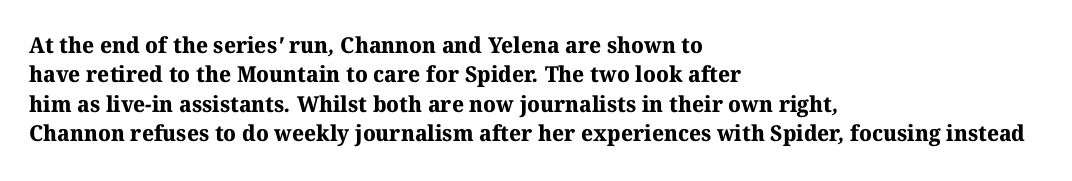
Q: Is the text bold? A: Yes.
Q: Is the text underlined? A: No.
Q: How is the paragraph aligned? A: Left-aligned.
Q: Is the spacing between letters normal or unusually wide? A: Normal.
Q: Is the spacing between lines tight, normal or loose? A: Normal.
